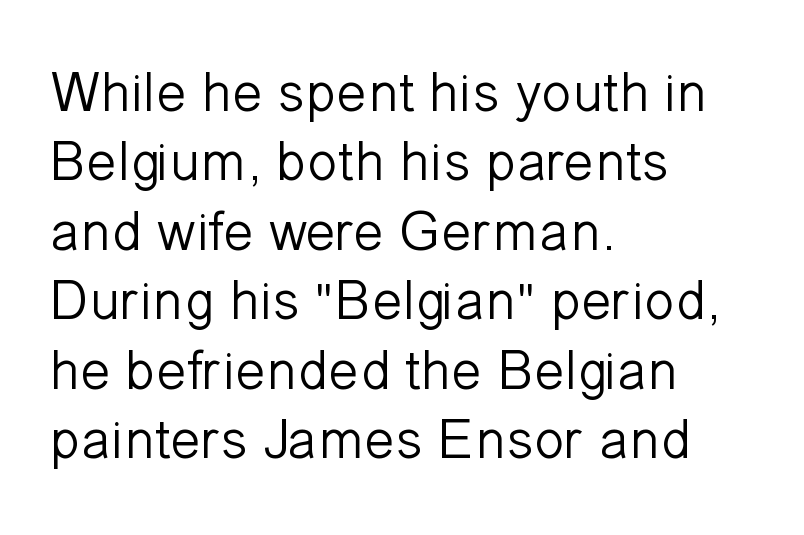
{"serif": "no", "italic": "no", "bold": "no", "weight": "light", "width": "normal", "stroke_contrast": "low", "x_height": "medium", "monospaced": "no", "underline": "no", "align": "left", "line_spacing_ratio": 1.24, "letter_spacing": "normal", "letter_spacing_em": 0.0, "glyph_px": 56}
